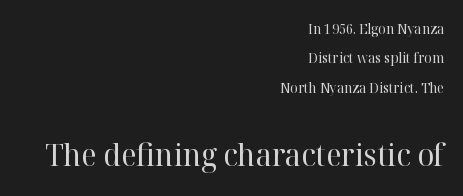
{"serif": "yes", "italic": "no", "bold": "no", "weight": "regular", "width": "normal", "stroke_contrast": "high", "x_height": "medium", "monospaced": "no", "underline": "no", "align": "right", "line_spacing": "loose", "line_spacing_ratio": 2.1, "letter_spacing": "normal", "letter_spacing_em": 0.0, "larger_block": "second", "size_ratio": 2.21, "glyph_px": 31}
